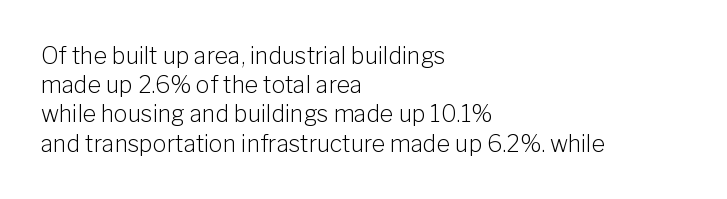
The image shows 23 px text type, upright; set left-aligned, normal line spacing (1.27x), normal letter spacing, not underlined.
